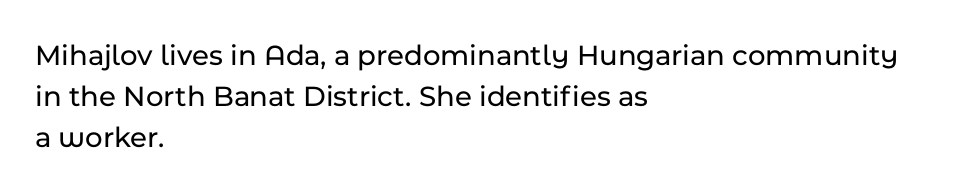
The image shows 30 px sans-serif type, upright; set left-aligned, normal line spacing (1.37x), normal letter spacing, not underlined; low stroke contrast and a medium x-height.
